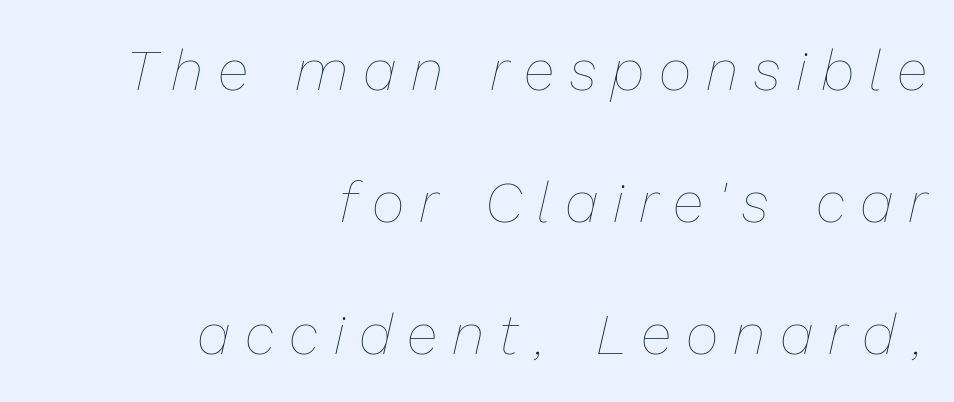
Q: Is the text bold? A: No.
Q: Is the text italic (slanted)? A: Yes, it leans right by about 13 degrees.
Q: Is the text underlined? A: No.
Q: How is the paragraph aligned? A: Right-aligned.
Q: Is the spacing between letters normal or unusually wide? A: Unusually wide.
Q: Is the spacing between lines tight, normal or loose? A: Loose.
Q: Width (condensed, normal, or wide)? A: Normal.
Q: Stroke contrast? A: Low.
Q: x-height? A: Medium.
Q: Monospaced? A: No.
